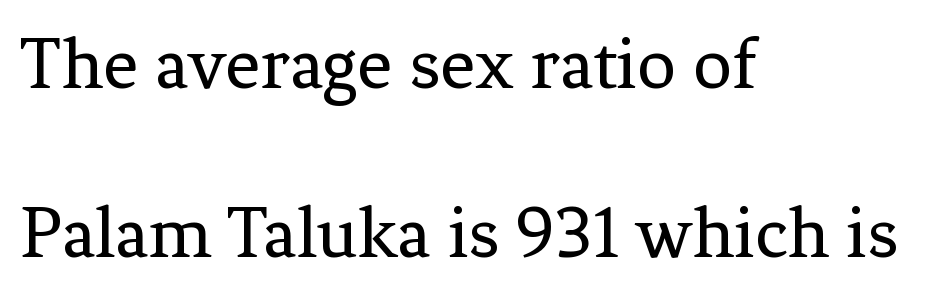
The image shows 77 px regular-weight serif type, upright; set left-aligned, loose line spacing (2.19x), normal letter spacing, not underlined; low stroke contrast and a medium x-height.
